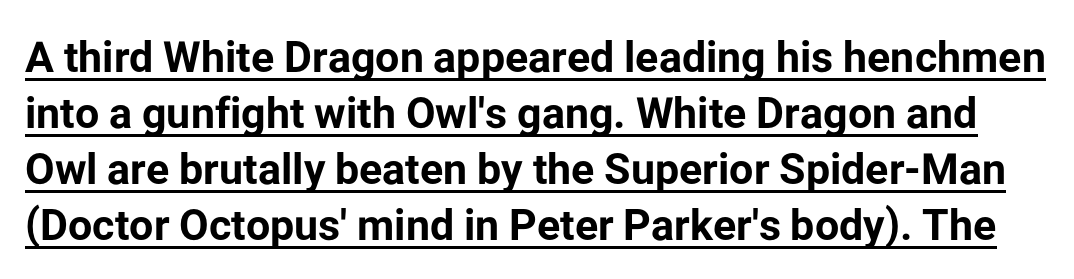
Q: Is the text bold? A: Yes.
Q: Is the text italic (slanted)? A: No, it is upright.
Q: Is the typeface a serif or a sans-serif typeface? A: Sans-serif.
Q: Is the text underlined? A: Yes.
Q: Is the spacing between letters normal or unusually wide? A: Normal.
Q: Is the spacing between lines tight, normal or loose? A: Normal.
Q: Width (condensed, normal, or wide)? A: Normal.
Q: Stroke contrast? A: Low.
Q: x-height? A: Medium.
Q: Monospaced? A: No.
